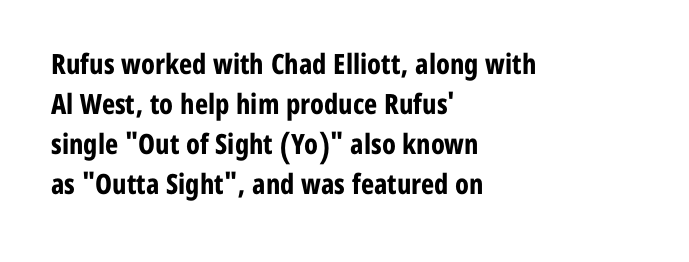
Italic: no, the glyphs are upright roman. Glance below the letters and you will spot only blank space. Tracking here is standard; glyphs follow each other at the usual distance. Regarding serifs, this sample does without them. Notice how descenders clear the ascenders below comfortably — that's standard leading.
